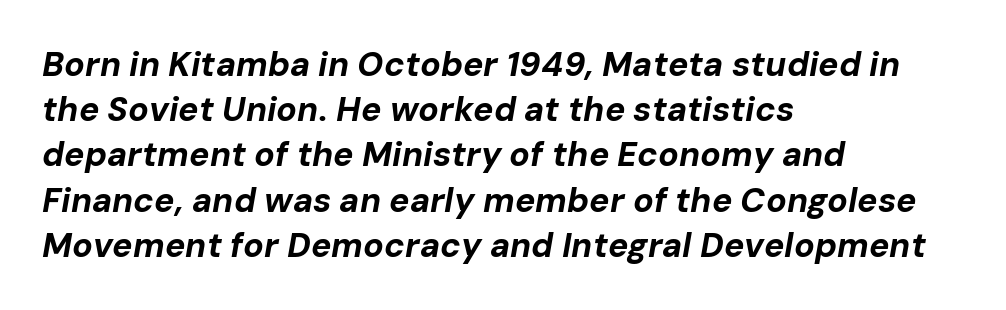
If you drew a ruler down the left edge, every line would touch it. No word sits above an underline. Does the leading feel generous? No, just average. You could not count columns in this text — the font is proportionally spaced.
